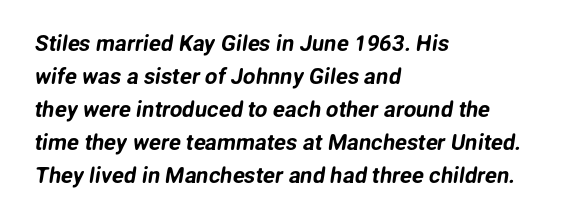
The image shows 22 px text type; set left-aligned, normal line spacing (1.5x), normal letter spacing, not underlined.
